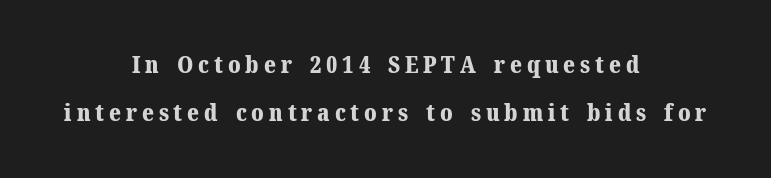
Is the letter spacing exaggerated? Yes — the characters are pushed far apart. Does the lettering tilt? It doesn't — this is upright. Centered paragraph, ragged on both sides. Set as a true bold cut, around the 700 mark. This rendering features lettering with no underline.
